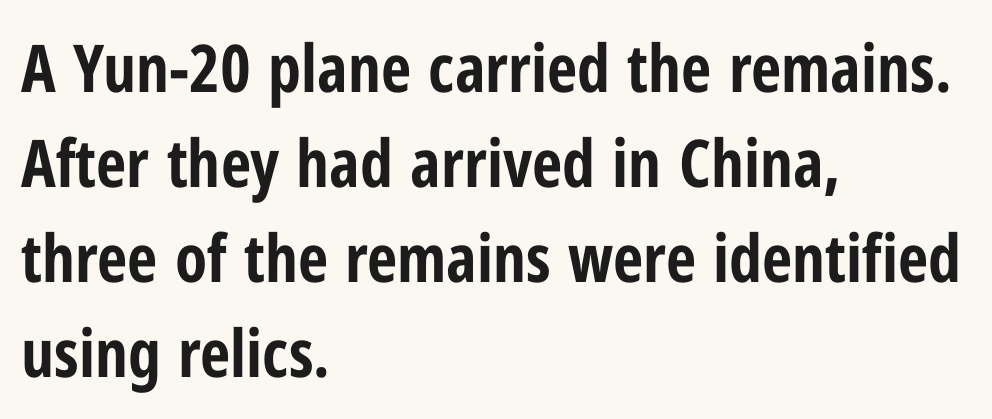
{"serif": "no", "italic": "no", "bold": "yes", "weight": "bold", "width": "condensed", "stroke_contrast": "low", "x_height": "medium", "monospaced": "no", "underline": "no", "align": "left", "line_spacing": "normal", "line_spacing_ratio": 1.44, "letter_spacing": "normal", "letter_spacing_em": 0.0, "glyph_px": 66}
